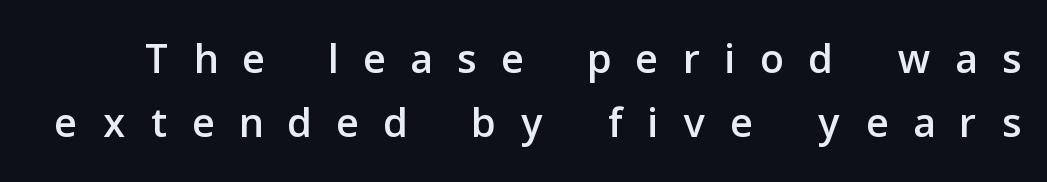
Q: Is the text italic (slanted)? A: No, it is upright.
Q: Is the typeface a serif or a sans-serif typeface? A: Sans-serif.
Q: Is the text underlined? A: No.
Q: Is the spacing between letters normal or unusually wide? A: Unusually wide.
Q: Is the spacing between lines tight, normal or loose? A: Tight.
Q: Width (condensed, normal, or wide)? A: Normal.
Q: Stroke contrast? A: Low.
Q: x-height? A: Medium.
Q: Monospaced? A: No.
